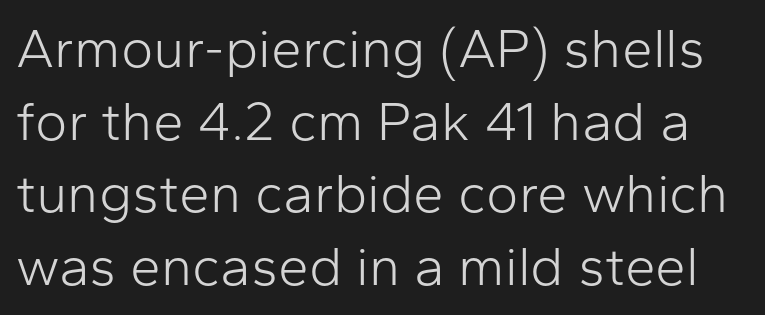
The image shows 55 px light sans-serif type, upright; set normal line spacing (1.32x), normal letter spacing, not underlined; low stroke contrast and a medium x-height.
